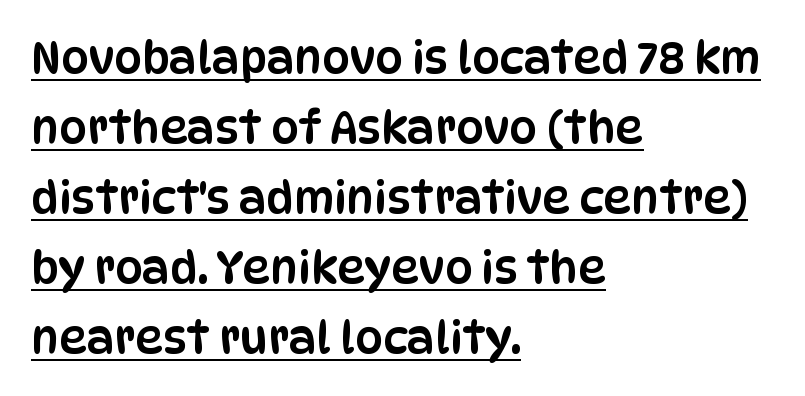
Q: Is the text italic (slanted)? A: No, it is upright.
Q: Is the typeface a serif or a sans-serif typeface? A: Sans-serif.
Q: Is the text underlined? A: Yes.
Q: How is the paragraph aligned? A: Left-aligned.
Q: Is the spacing between letters normal or unusually wide? A: Normal.
Q: Is the spacing between lines tight, normal or loose? A: Normal.
Q: Width (condensed, normal, or wide)? A: Condensed.
Q: Stroke contrast? A: Low.
Q: x-height? A: Large.
Q: Monospaced? A: No.
